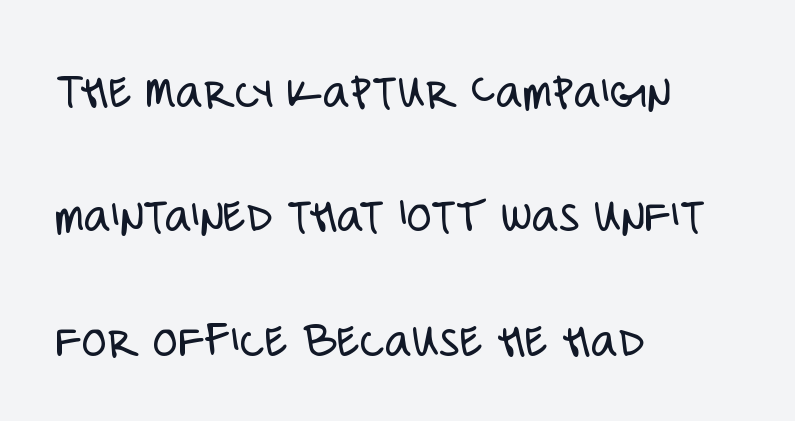
Q: Is the text bold? A: No.
Q: Is the text italic (slanted)? A: No, it is upright.
Q: Is the typeface a serif or a sans-serif typeface? A: Sans-serif.
Q: Is the text underlined? A: No.
Q: How is the paragraph aligned? A: Left-aligned.
Q: Is the spacing between letters normal or unusually wide? A: Normal.
Q: Is the spacing between lines tight, normal or loose? A: Loose.
Q: Width (condensed, normal, or wide)? A: Condensed.
Q: Stroke contrast? A: Low.
Q: x-height? A: Large.
Q: Monospaced? A: No.
